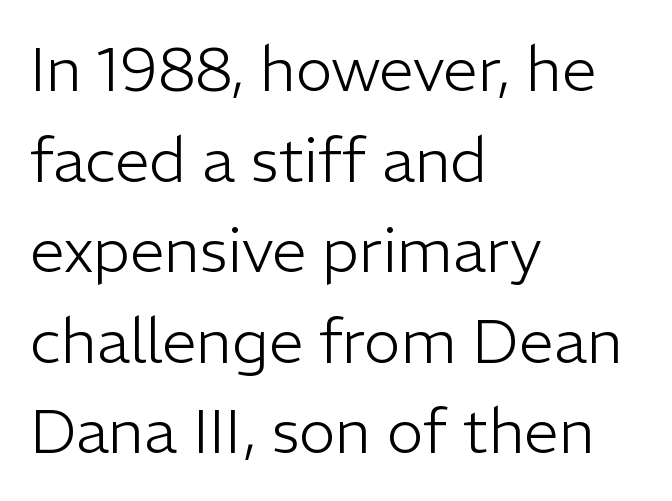
The image shows 62 px light sans-serif type, upright; set left-aligned, normal line spacing (1.46x), normal letter spacing, not underlined; low stroke contrast and a medium x-height.
